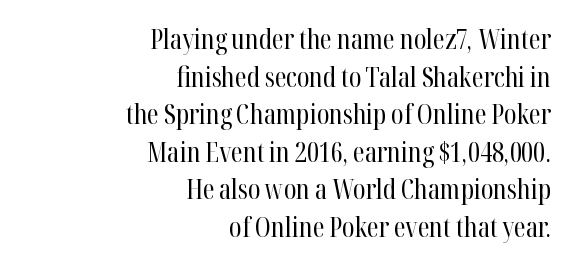
A clean baseline with only descenders dipping below it. Words appear dense and cohesive because spacing is normal. Quick note: not italic, upright. Casual observation: everything's shoved over to the right. The passage shown is not bold in any degree. Compared with typical paragraphs, the rows here are spaced about the same.
